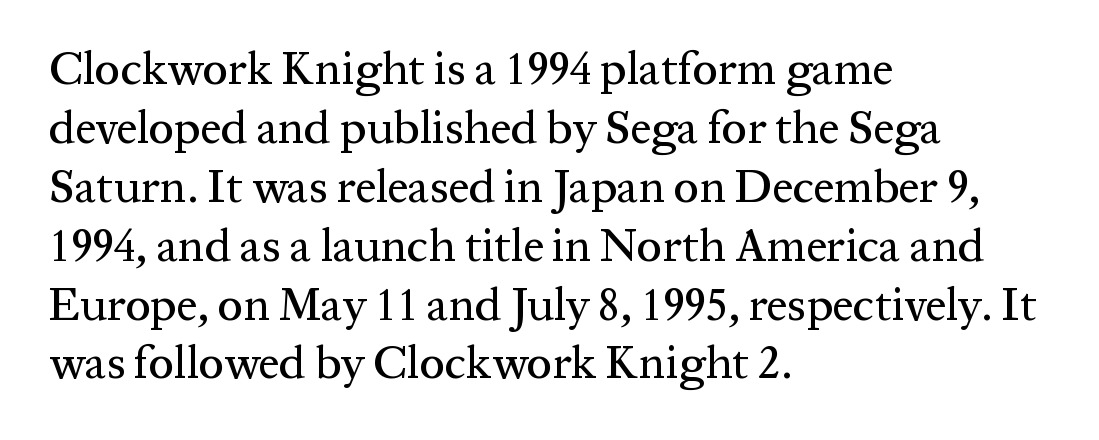
{"serif": "yes", "italic": "no", "width": "normal", "stroke_contrast": "medium", "x_height": "medium", "monospaced": "no", "underline": "no", "align": "left", "line_spacing": "normal", "line_spacing_ratio": 1.28, "letter_spacing": "normal", "letter_spacing_em": 0.0, "glyph_px": 46}
